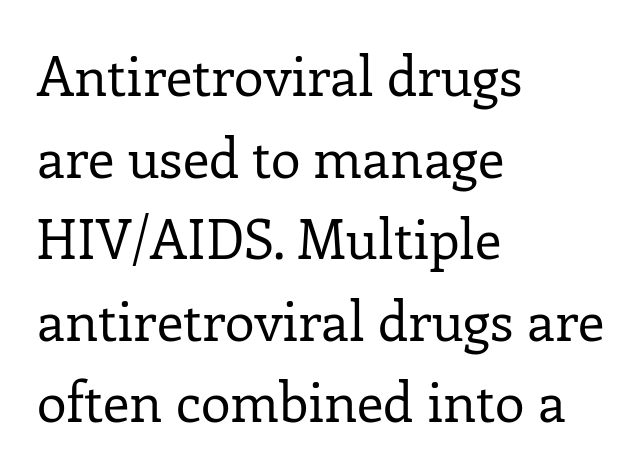
The image shows 54 px regular-weight serif type, upright; set left-aligned, normal line spacing (1.51x), normal letter spacing, not underlined; low stroke contrast and a medium x-height.
